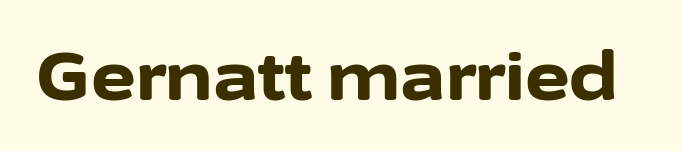
Q: Is the text bold? A: Yes.
Q: Is the text italic (slanted)? A: No, it is upright.
Q: Is the typeface a serif or a sans-serif typeface? A: Sans-serif.
Q: Is the text underlined? A: No.
Q: Is the spacing between letters normal or unusually wide? A: Normal.
Q: Width (condensed, normal, or wide)? A: Normal.
Q: Stroke contrast? A: Low.
Q: x-height? A: Medium.
Q: Monospaced? A: No.
